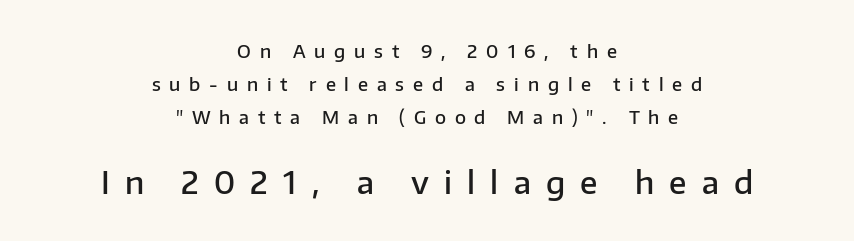
The rendering enlarges the type as you move from the upper chunk to the lower. This sample uses an upright cut, with every glyph sitting square on the baseline. The passage shown is typed in a proportional face where columns would drift. Which margin do the lines hug? Neither — every line sits in the middle. Words appear elongated and porous because spacing is wide.
